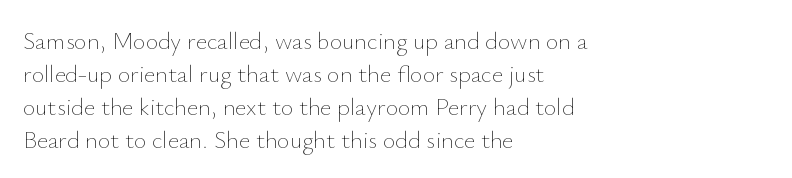
Q: Is the text bold? A: No.
Q: Is the text italic (slanted)? A: No, it is upright.
Q: Is the text underlined? A: No.
Q: How is the paragraph aligned? A: Left-aligned.
Q: Is the spacing between letters normal or unusually wide? A: Normal.
Q: Is the spacing between lines tight, normal or loose? A: Normal.
